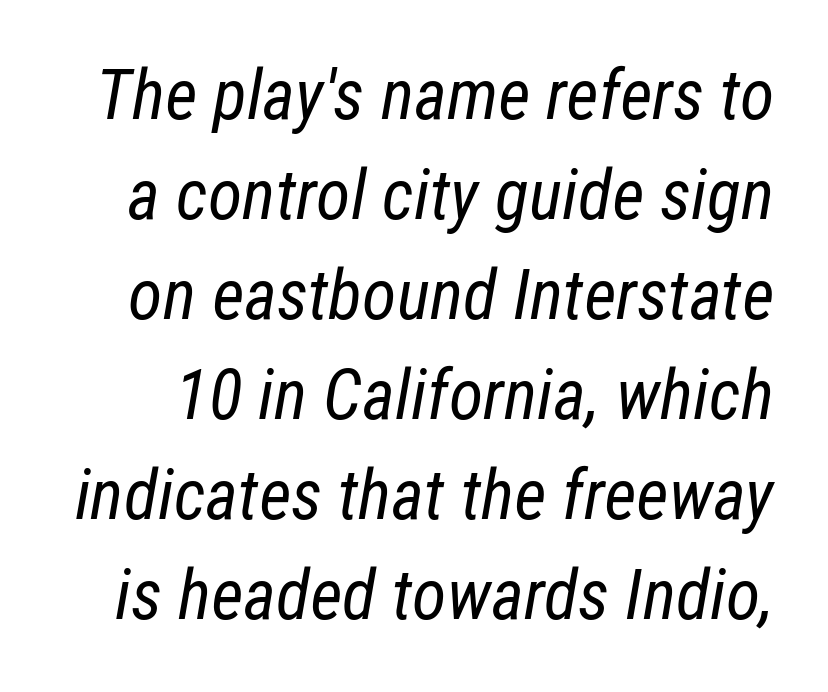
Q: Is the text bold? A: No.
Q: Is the text italic (slanted)? A: Yes, it leans right by about 12 degrees.
Q: Is the text underlined? A: No.
Q: Is the spacing between letters normal or unusually wide? A: Normal.
Q: Is the spacing between lines tight, normal or loose? A: Normal.
Q: Width (condensed, normal, or wide)? A: Condensed.
Q: Stroke contrast? A: Low.
Q: x-height? A: Medium.
Q: Monospaced? A: No.
